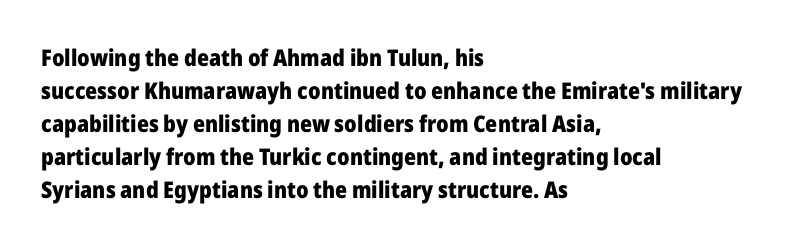
Q: Is the text bold? A: Yes.
Q: Is the text italic (slanted)? A: No, it is upright.
Q: Is the text underlined? A: No.
Q: How is the paragraph aligned? A: Left-aligned.
Q: Is the spacing between letters normal or unusually wide? A: Normal.
Q: Is the spacing between lines tight, normal or loose? A: Normal.
